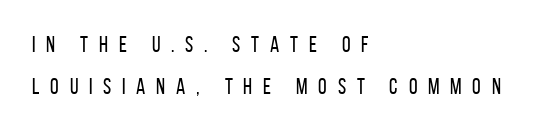
The image shows 22 px text type, upright; set left-aligned, loose line spacing (1.91x), unusually wide letter spacing (+0.49 em), not underlined.
